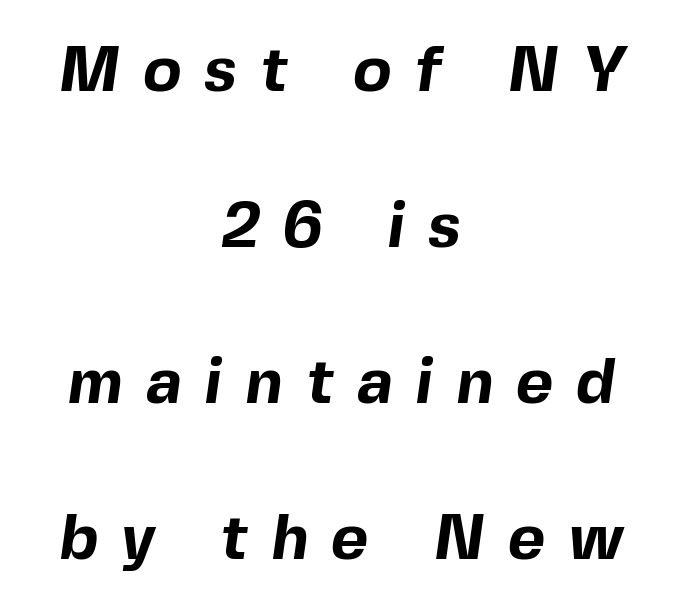
Q: Is the text bold? A: Yes.
Q: Is the typeface a serif or a sans-serif typeface? A: Sans-serif.
Q: Is the text underlined? A: No.
Q: How is the paragraph aligned? A: Centered.
Q: Is the spacing between letters normal or unusually wide? A: Unusually wide.
Q: Is the spacing between lines tight, normal or loose? A: Loose.
Q: Width (condensed, normal, or wide)? A: Normal.
Q: x-height? A: Medium.
Q: Monospaced? A: No.
